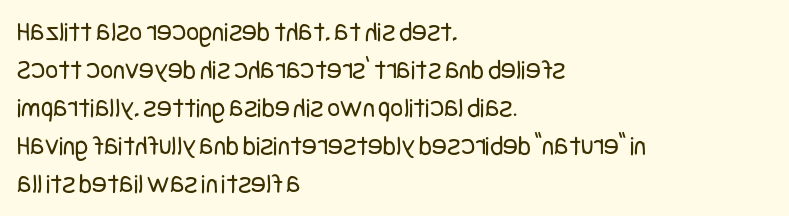
Q: Is the text bold? A: No.
Q: Is the text italic (slanted)? A: No, it is upright.
Q: Is the typeface a serif or a sans-serif typeface? A: Sans-serif.
Q: Is the text underlined? A: No.
Q: How is the paragraph aligned? A: Left-aligned.
Q: Is the spacing between letters normal or unusually wide? A: Normal.
Q: Is the spacing between lines tight, normal or loose? A: Normal.
Q: Width (condensed, normal, or wide)? A: Condensed.
Q: Stroke contrast? A: Low.
Q: x-height? A: Large.
